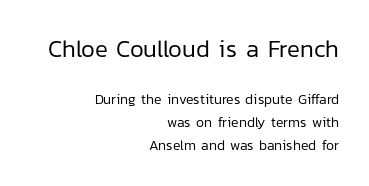
The image shows 24 px text type, upright; set right-aligned, normal line spacing (1.63x), normal letter spacing, not underlined; the first (top) block is 1.71x larger.
